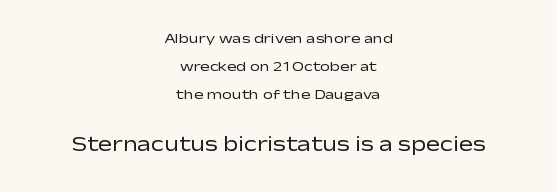
{"italic": "no", "bold": "no", "underline": "no", "align": "center", "line_spacing": "loose", "line_spacing_ratio": 2.0, "letter_spacing": "normal", "letter_spacing_em": 0.0, "larger_block": "second", "size_ratio": 1.5, "glyph_px": 21}
